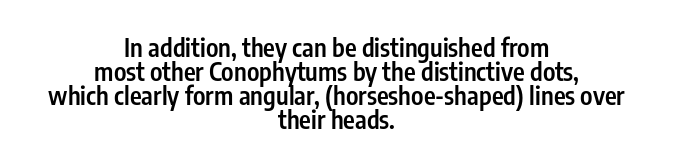
The image shows 25 px text type, upright; set centered, tight line spacing (0.96x), normal letter spacing, not underlined.
